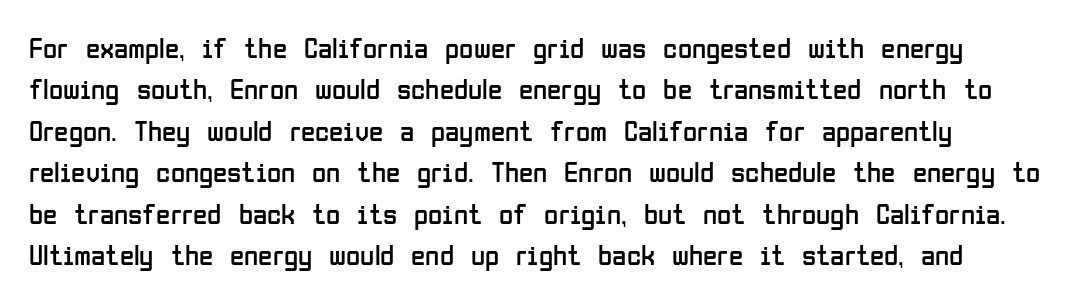
Type without underlining. These glyphs show unthickened strokes, regular width or finer. The characters display no serif detailing; their extremities are plain. The axis of the letterforms is exactly vertical. How are the letters spaced? Ordinarily, with no added tracking.
